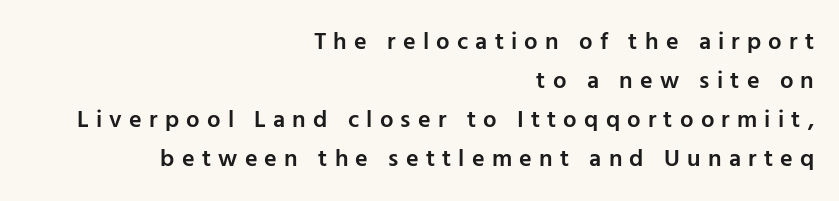
Regular leading. In terms of posture, this sample is upright. Tracking value appears strongly positive — letters spread wide. Each glyph is drawn with semibold strokes, heavier than normal yet not fully bold. Decoration check: the copy has no underline.
